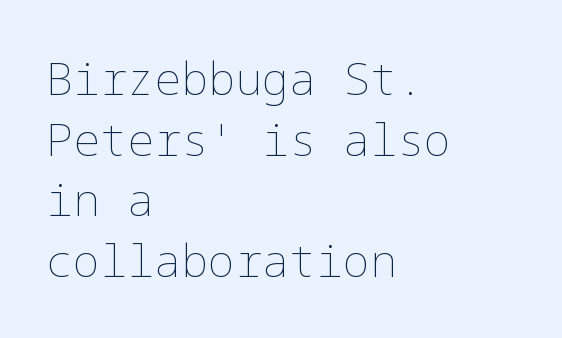
The image shows 45 px thin type, upright; set left-aligned, normal line spacing (1.35x), normal letter spacing, not underlined; low stroke contrast and a medium x-height.
